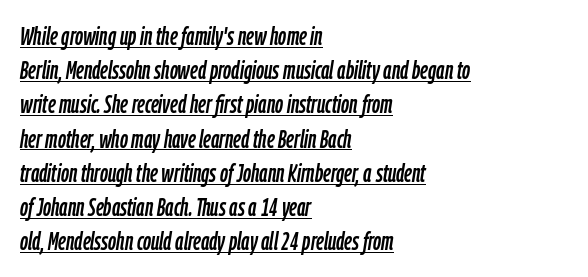
The type is set solid horizontally, with unmodified tracking. Observe the lean: these are italic letterforms. Normally led — the rows are evenly, conventionally spaced. Caption: lettering with a line underneath. Left-aligned paragraph, ragged on the right.
